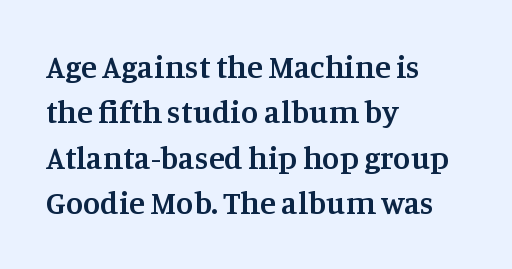
The specimen reads as upright at a glance. In CSS terms this would be text-align: left. Spacing verdict: proportional, widths tailored to each character. A bit beefed up — I'd call it semibold rather than bold. In terms of letterspacing, this is plain default setting. The passage shown is not underscored anywhere.
